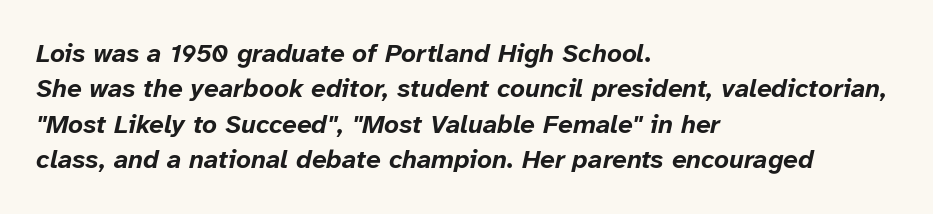
A dark, heavy texture on the line: the type is bold. Compared with typical paragraphs, the rows here are spaced about the same. Caption: standard tracking, unaltered. The foot of each line stays bare and open. A student would call this left alignment; a typographer would say flush left, rag right. Does the lettering tilt? It does — this is italic.
